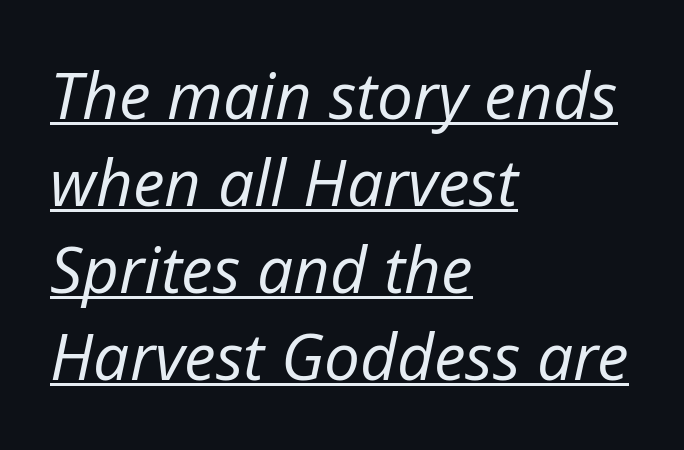
The image shows 64 px regular-weight type, italic (leaning right); set left-aligned, normal line spacing (1.36x), normal letter spacing, underlined; low stroke contrast and a medium x-height.
